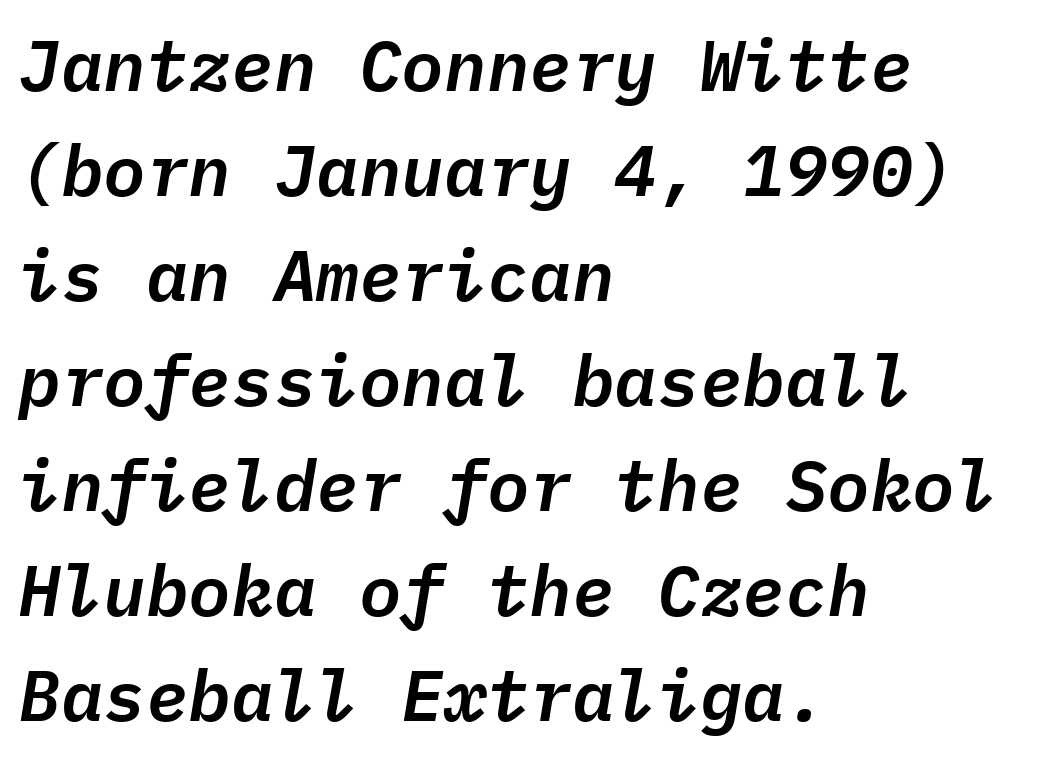
The image shows 71 px text type, italic (leaning right), monospaced; set left-aligned, normal line spacing (1.48x), normal letter spacing, not underlined; low stroke contrast and a medium x-height.
